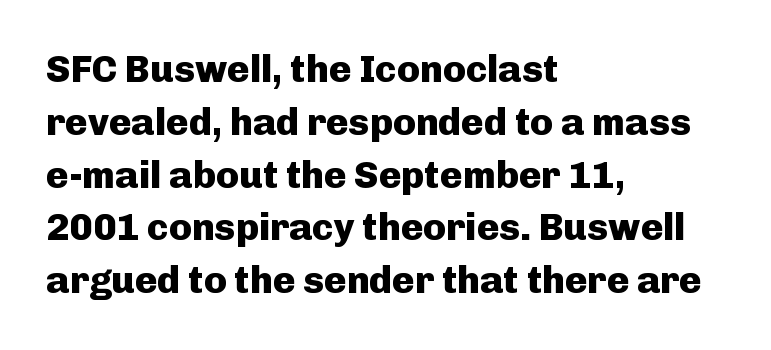
{"serif": "no", "italic": "no", "bold": "yes", "weight": "heavy", "width": "normal", "stroke_contrast": "low", "x_height": "medium", "monospaced": "no", "underline": "no", "align": "left", "line_spacing": "normal", "line_spacing_ratio": 1.39, "letter_spacing": "normal", "letter_spacing_em": 0.0, "glyph_px": 38}
